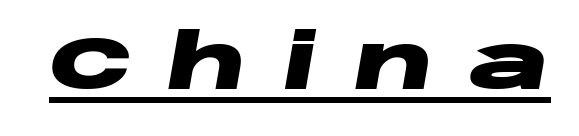
Q: Is the text bold? A: Yes.
Q: Is the text italic (slanted)? A: Yes, it leans right by about 10 degrees.
Q: Is the text underlined? A: Yes.
Q: Is the spacing between letters normal or unusually wide? A: Unusually wide.
Q: Width (condensed, normal, or wide)? A: Wide.
Q: Stroke contrast? A: Low.
Q: x-height? A: Large.
Q: Monospaced? A: No.
